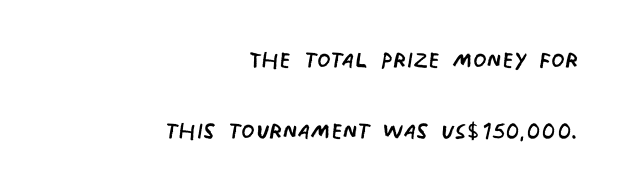
Q: Is the text bold? A: No.
Q: Is the typeface a serif or a sans-serif typeface? A: Sans-serif.
Q: Is the text underlined? A: No.
Q: How is the paragraph aligned? A: Right-aligned.
Q: Is the spacing between letters normal or unusually wide? A: Normal.
Q: Is the spacing between lines tight, normal or loose? A: Loose.
Q: Width (condensed, normal, or wide)? A: Condensed.
Q: Stroke contrast? A: Low.
Q: x-height? A: Large.
Q: Monospaced? A: No.
